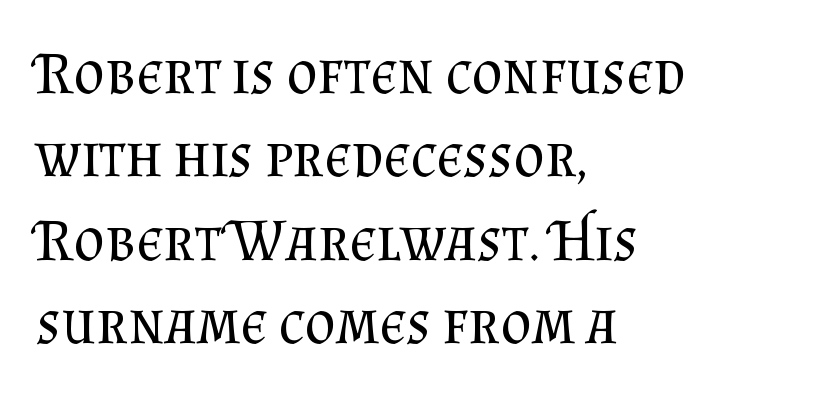
{"serif": "yes", "italic": "no", "bold": "no", "weight": "regular", "width": "normal", "stroke_contrast": "medium", "x_height": "small", "monospaced": "no", "underline": "no", "align": "left", "line_spacing": "normal", "line_spacing_ratio": 1.39, "letter_spacing": "normal", "letter_spacing_em": 0.0, "glyph_px": 60}
